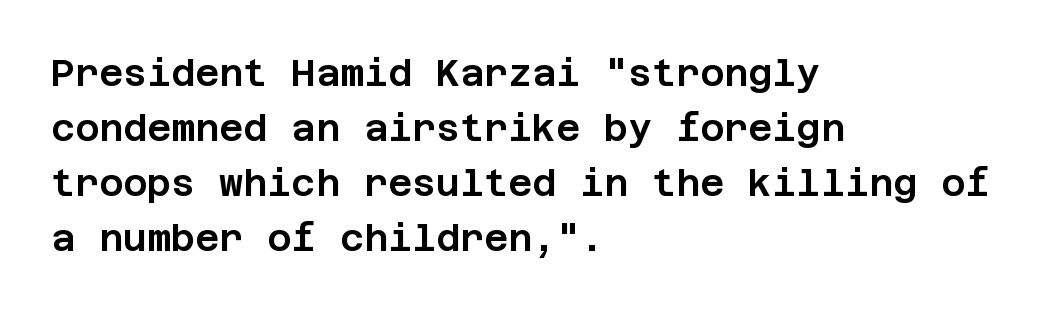
Q: Is the text italic (slanted)? A: No, it is upright.
Q: Is the typeface a serif or a sans-serif typeface? A: Sans-serif.
Q: Is the text underlined? A: No.
Q: How is the paragraph aligned? A: Left-aligned.
Q: Is the spacing between letters normal or unusually wide? A: Normal.
Q: Is the spacing between lines tight, normal or loose? A: Normal.
Q: Width (condensed, normal, or wide)? A: Normal.
Q: Stroke contrast? A: Low.
Q: x-height? A: Large.
